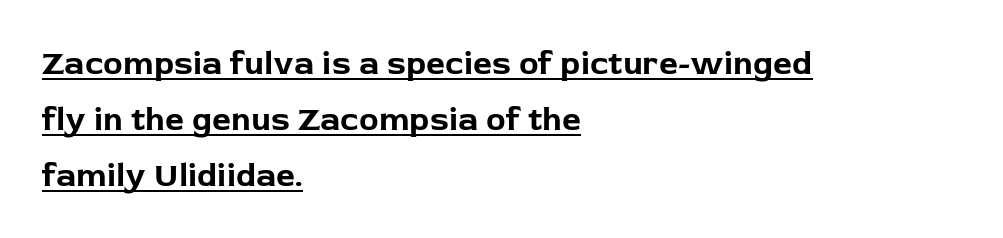
{"serif": "no", "italic": "no", "bold": "yes", "weight": "bold", "width": "normal", "stroke_contrast": "low", "x_height": "medium", "monospaced": "no", "underline": "yes", "align": "left", "line_spacing": "normal", "line_spacing_ratio": 1.7, "letter_spacing": "normal", "letter_spacing_em": 0.0, "glyph_px": 33}
